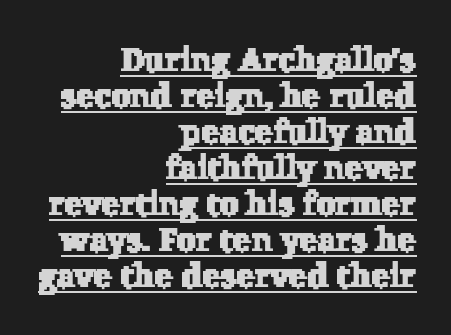
{"serif": "yes", "width": "normal", "stroke_contrast": "low", "x_height": "medium", "monospaced": "no", "underline": "yes", "align": "right", "line_spacing": "tight", "line_spacing_ratio": 1.06, "letter_spacing": "normal", "letter_spacing_em": 0.0, "glyph_px": 34}
